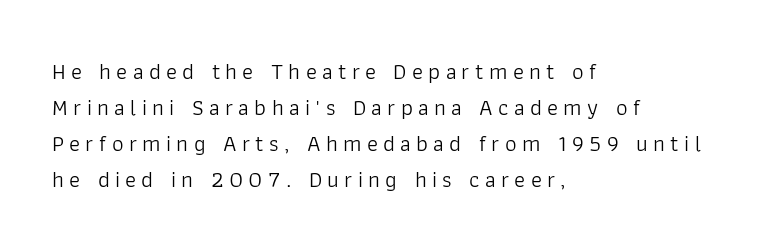
{"italic": "no", "bold": "no", "underline": "no", "align": "left", "line_spacing": "normal", "line_spacing_ratio": 1.56, "letter_spacing": "wide", "letter_spacing_em": 0.23, "glyph_px": 23}
